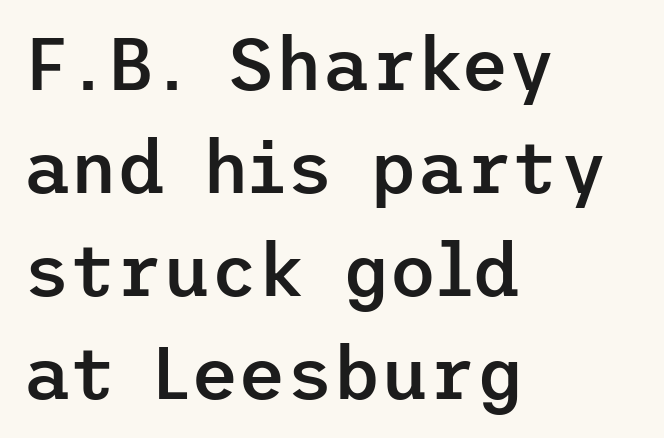
The image shows 73 px semibold sans-serif type, upright; set left-aligned, normal line spacing (1.41x), normal letter spacing, not underlined; low stroke contrast and a medium x-height.
